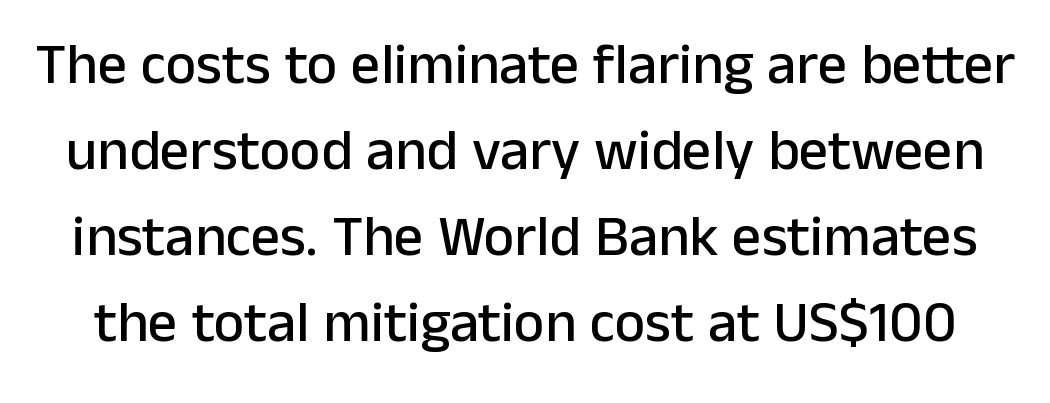
{"serif": "no", "italic": "no", "width": "normal", "stroke_contrast": "low", "x_height": "medium", "monospaced": "no", "underline": "no", "line_spacing": "normal", "line_spacing_ratio": 1.48, "letter_spacing": "normal", "letter_spacing_em": 0.0, "glyph_px": 58}
